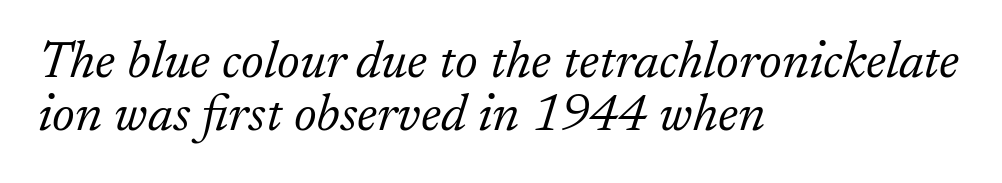
Descenders are the only things crossing below the line. Examine the stroke ends and you'll spot serifs. Rendered with sloped, italic letterforms. Heaviness? Minimal to ordinary, like unemphasized prose. The passage is arranged the way most books set body copy — flush left.
